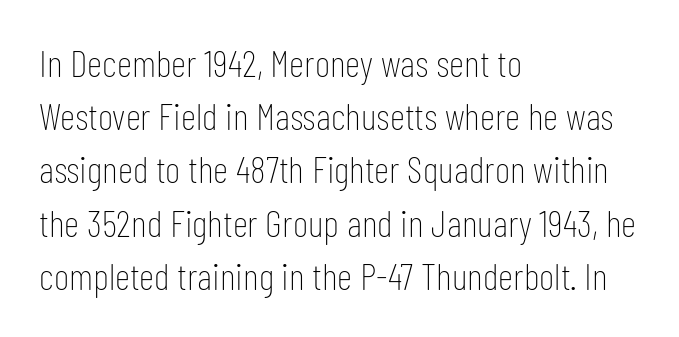
{"serif": "no", "italic": "no", "bold": "no", "weight": "thin", "width": "condensed", "stroke_contrast": "low", "x_height": "medium", "monospaced": "no", "underline": "no", "align": "left", "line_spacing": "normal", "line_spacing_ratio": 1.4, "letter_spacing": "normal", "letter_spacing_em": 0.0, "glyph_px": 38}
